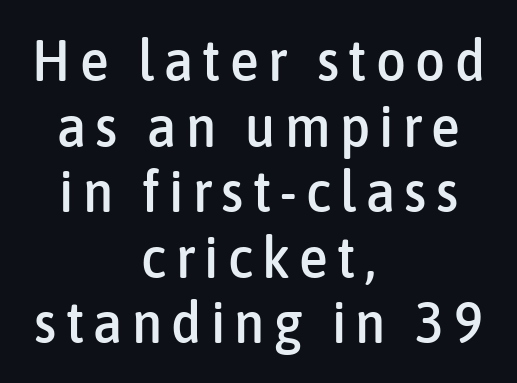
The image shows 58 px condensed sans-serif type, upright; set centered, tight line spacing (1.13x), not underlined; low stroke contrast and a medium x-height.
